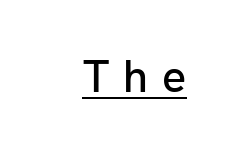
The image shows 45 px sans-serif type, upright; set right-aligned, unusually wide letter spacing (+0.31 em), underlined; low stroke contrast and a medium x-height.
